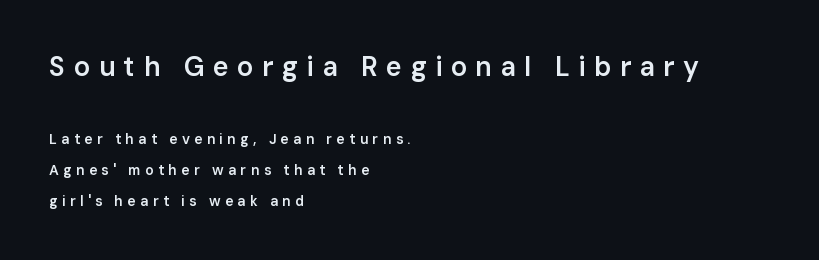
Q: Is the text bold? A: Semi-bold.
Q: Is the text italic (slanted)? A: No, it is upright.
Q: Is the text underlined? A: No.
Q: How is the paragraph aligned? A: Left-aligned.
Q: Is the spacing between letters normal or unusually wide? A: Unusually wide.
Q: Is the spacing between lines tight, normal or loose? A: Loose.
Q: Which block of text is set in a larger size, the first (top) or the second (bottom)? A: The first (top) one.
